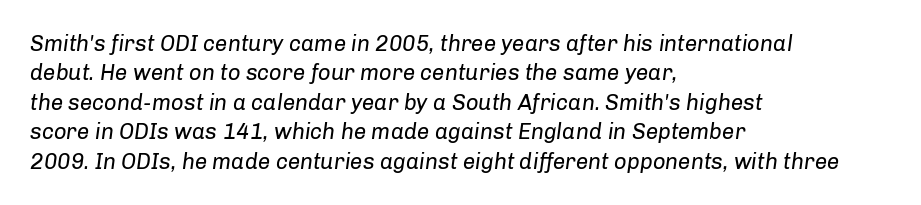
Q: Is the text bold? A: No.
Q: Is the text italic (slanted)? A: Yes, it leans right by about 8 degrees.
Q: Is the text underlined? A: No.
Q: How is the paragraph aligned? A: Left-aligned.
Q: Is the spacing between letters normal or unusually wide? A: Normal.
Q: Is the spacing between lines tight, normal or loose? A: Normal.
